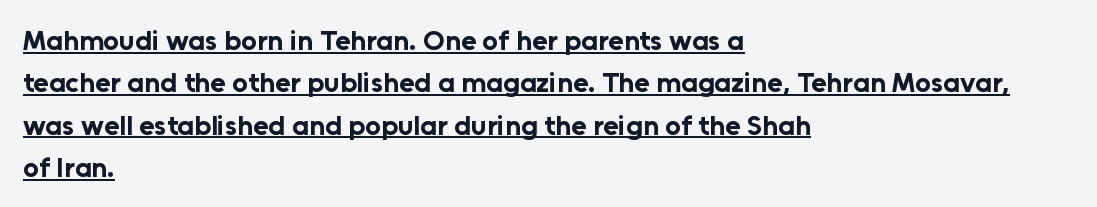
Q: Is the text bold? A: Yes.
Q: Is the text italic (slanted)? A: No, it is upright.
Q: Is the typeface a serif or a sans-serif typeface? A: Sans-serif.
Q: Is the text underlined? A: Yes.
Q: How is the paragraph aligned? A: Left-aligned.
Q: Is the spacing between letters normal or unusually wide? A: Normal.
Q: Is the spacing between lines tight, normal or loose? A: Normal.
Q: Width (condensed, normal, or wide)? A: Normal.
Q: Stroke contrast? A: Low.
Q: x-height? A: Medium.
Q: Monospaced? A: No.
